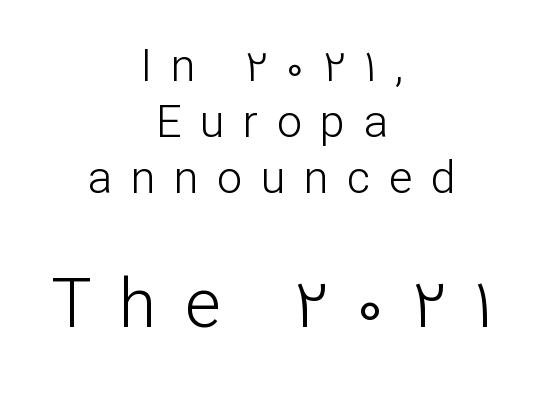
The letters stand straight up with perfectly vertical stems. Here the designer chose a conventional face with non-uniform glyph widths. The passage shown is not underscored anywhere. Display-style spreading of the glyphs; the letterfit is very open. Baseline-to-baseline distance is the conventional proportion of letter height.
